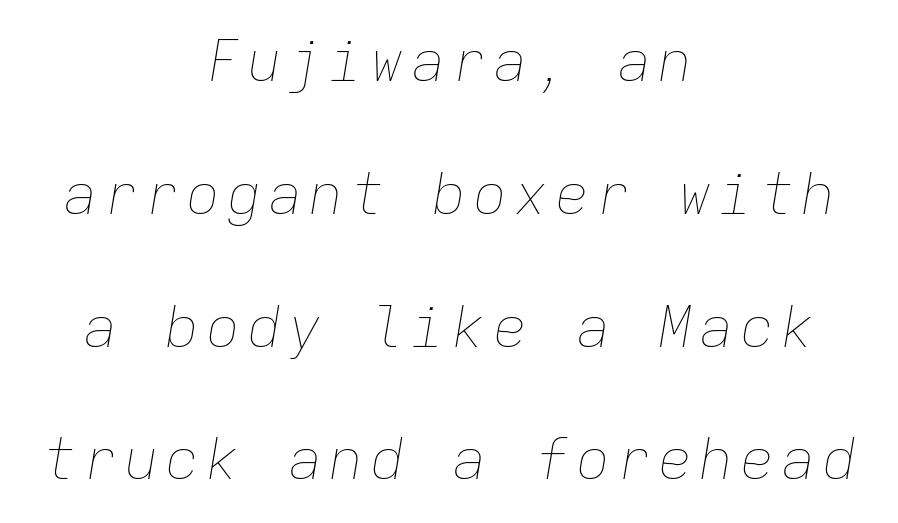
The image shows 57 px thin type, italic (leaning right), monospaced; set centered, loose line spacing (2.33x), not underlined; low stroke contrast and a medium x-height.
